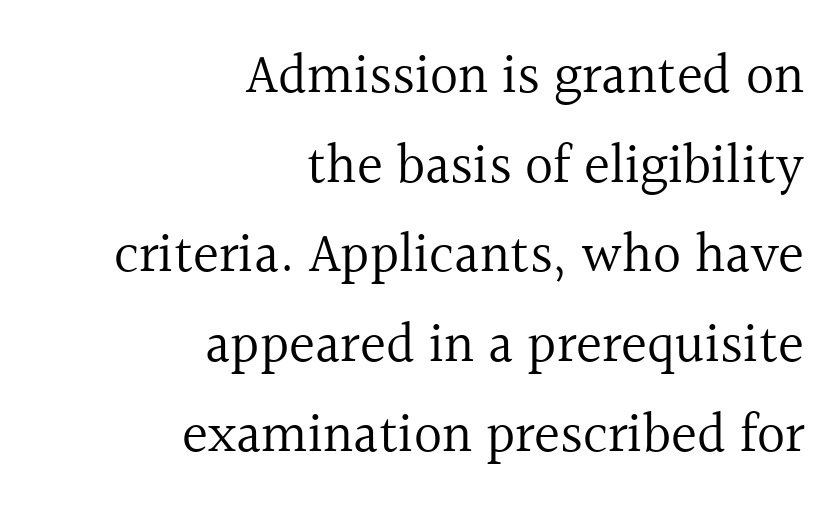
The image shows 55 px regular-weight serif type, upright; set right-aligned, normal line spacing (1.63x), normal letter spacing, not underlined; a medium x-height.
